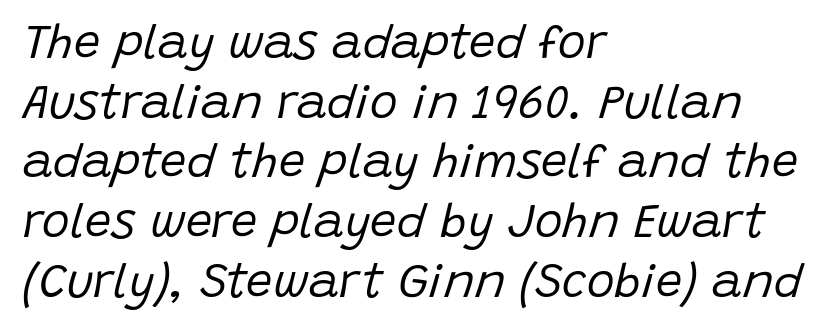
Q: Is the text bold? A: No.
Q: Is the text italic (slanted)? A: Yes, it leans right by about 15 degrees.
Q: Is the text underlined? A: No.
Q: How is the paragraph aligned? A: Left-aligned.
Q: Is the spacing between letters normal or unusually wide? A: Normal.
Q: Is the spacing between lines tight, normal or loose? A: Normal.
Q: Width (condensed, normal, or wide)? A: Normal.
Q: Stroke contrast? A: Low.
Q: x-height? A: Large.
Q: Monospaced? A: No.
